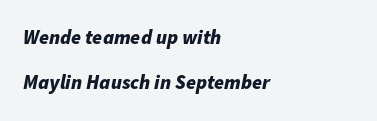
{"italic": "yes", "lean": "right", "slant_degrees": 11, "bold": "yes", "underline": "no", "align": "left", "line_spacing": "loose", "line_spacing_ratio": 2.26, "letter_spacing": "normal", "letter_spacing_em": 0.0, "glyph_px": 20}
